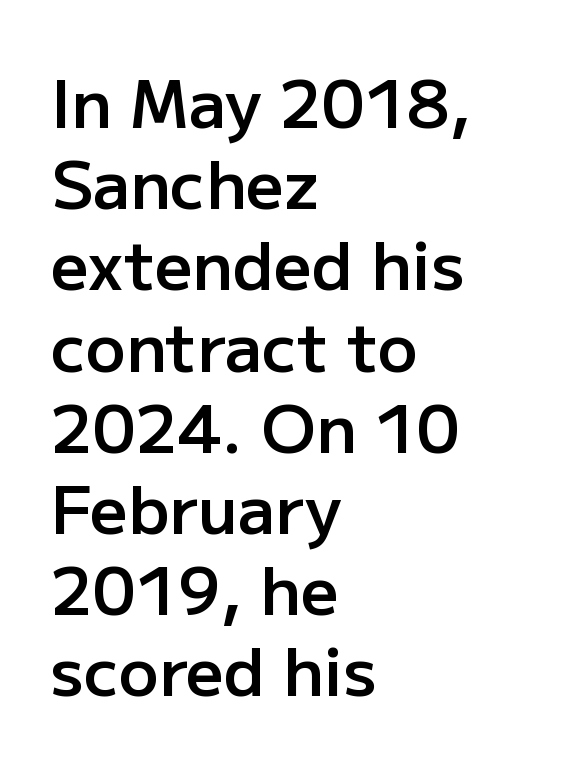
The passage shown is typed in a proportional face where columns would drift. The paragraph has a hard left edge and a soft right edge. Each word holds together tightly as a unit, with standard inter-letter gaps. This sample uses an upright cut, with every glyph sitting square on the baseline. Classification — sans serif. Unmarked baselines from the first word to the last.
